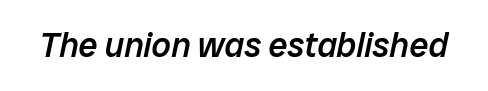
These lines are rendered in a variable-pitch font. The rendering applies a slant to the glyphs. These lines carry some extra weight — a demibold, not a full bold. The strip under each line holds only bare page.
